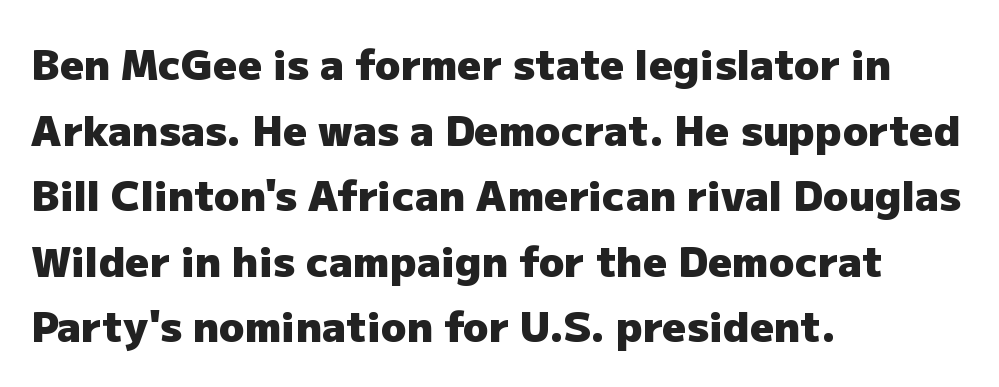
Q: Is the text bold? A: Yes.
Q: Is the text italic (slanted)? A: No, it is upright.
Q: Is the typeface a serif or a sans-serif typeface? A: Sans-serif.
Q: Is the text underlined? A: No.
Q: How is the paragraph aligned? A: Left-aligned.
Q: Is the spacing between letters normal or unusually wide? A: Normal.
Q: Is the spacing between lines tight, normal or loose? A: Normal.
Q: Width (condensed, normal, or wide)? A: Normal.
Q: Stroke contrast? A: Low.
Q: x-height? A: Medium.
Q: Monospaced? A: No.
